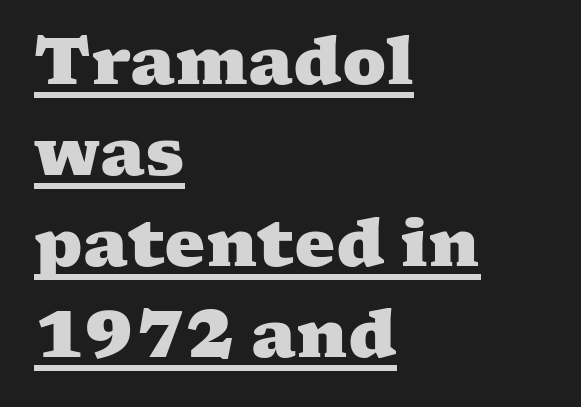
{"serif": "yes", "bold": "yes", "weight": "heavy", "width": "wide", "stroke_contrast": "medium", "x_height": "medium", "monospaced": "no", "underline": "yes", "align": "left", "line_spacing": "normal", "line_spacing_ratio": 1.4, "letter_spacing": "normal", "letter_spacing_em": 0.0, "glyph_px": 65}
